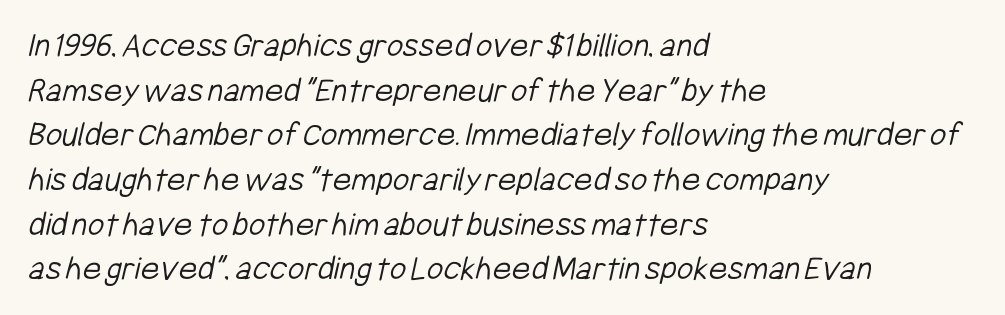
Q: Is the text bold? A: No.
Q: Is the typeface a serif or a sans-serif typeface? A: Sans-serif.
Q: Is the text underlined? A: No.
Q: How is the paragraph aligned? A: Left-aligned.
Q: Is the spacing between letters normal or unusually wide? A: Normal.
Q: Width (condensed, normal, or wide)? A: Condensed.
Q: Stroke contrast? A: Low.
Q: x-height? A: Medium.
Q: Monospaced? A: No.
